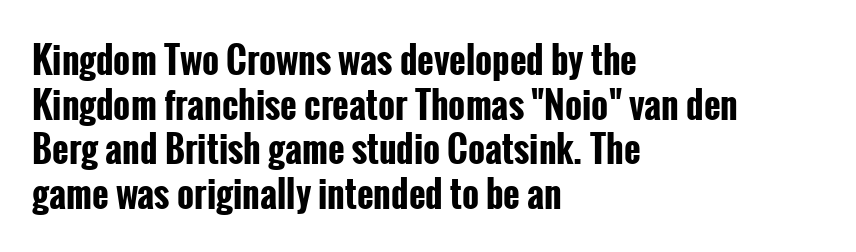
{"serif": "no", "italic": "no", "bold": "yes", "weight": "bold", "width": "condensed", "stroke_contrast": "low", "x_height": "medium", "monospaced": "no", "underline": "no", "align": "left", "line_spacing_ratio": 1.24, "letter_spacing": "normal", "letter_spacing_em": 0.0, "glyph_px": 36}
